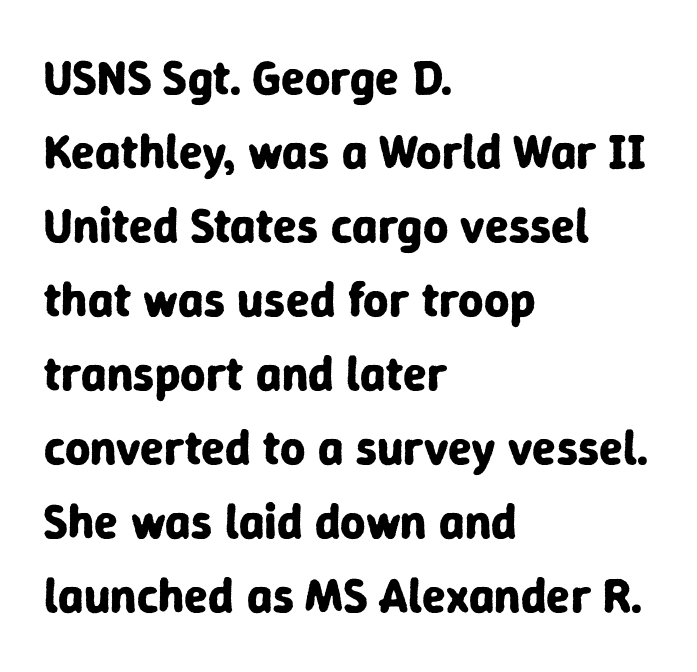
Q: Is the text bold? A: Yes.
Q: Is the text italic (slanted)? A: No, it is upright.
Q: Is the typeface a serif or a sans-serif typeface? A: Sans-serif.
Q: Is the text underlined? A: No.
Q: How is the paragraph aligned? A: Left-aligned.
Q: Is the spacing between letters normal or unusually wide? A: Normal.
Q: Is the spacing between lines tight, normal or loose? A: Normal.
Q: Width (condensed, normal, or wide)? A: Normal.
Q: Stroke contrast? A: Low.
Q: x-height? A: Medium.
Q: Monospaced? A: No.
